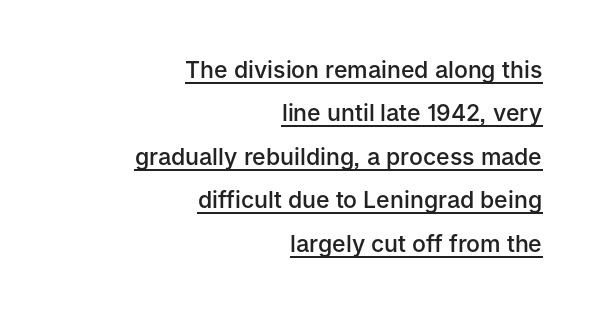
{"italic": "no", "bold": "semi", "underline": "yes", "align": "right", "line_spacing_ratio": 1.89, "letter_spacing": "normal", "letter_spacing_em": 0.0, "glyph_px": 23}
